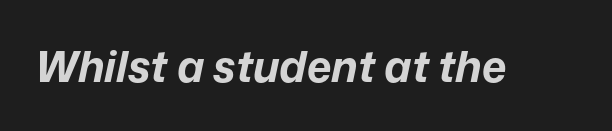
Here the designer chose a conventional face with non-uniform glyph widths. Students, note that the glyphs here touch the page at normal intervals. If you drew a line through each stem, it would be angled. This is heavy type, rendered in bold.
